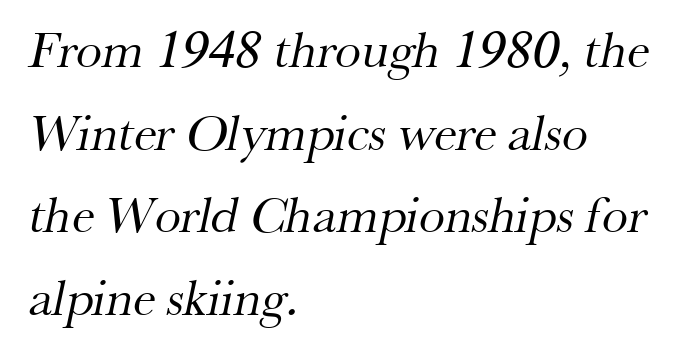
The image shows 52 px regular-weight serif type; set left-aligned, normal line spacing (1.59x), normal letter spacing, not underlined; medium stroke contrast and a small x-height.
